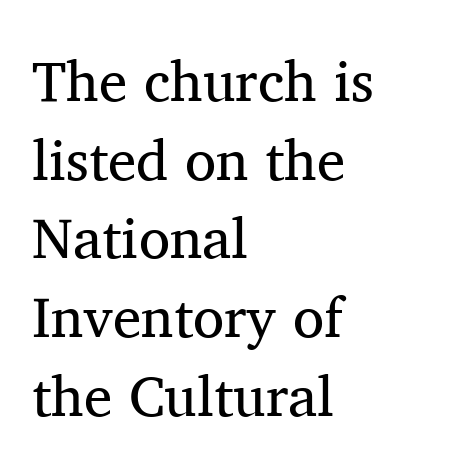
A quiet, ordinary-to-light weight characterises the typeface. Stroke terminals: seriffed. Whoever set this chose a conventional vertical rhythm. This rendering uses left alignment, leaving the right contour irregular. Varying glyph widths throughout — classic text-font behaviour.
